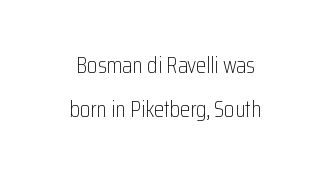
The image shows 23 px text type, upright; set centered, loose line spacing (1.93x), normal letter spacing, not underlined.
